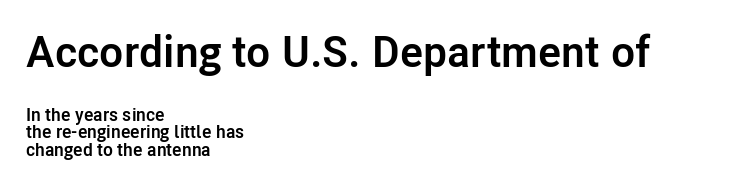
{"serif": "no", "italic": "no", "bold": "yes", "weight": "semibold", "width": "normal", "stroke_contrast": "low", "x_height": "medium", "monospaced": "no", "underline": "no", "align": "left", "line_spacing": "tight", "line_spacing_ratio": 0.97, "letter_spacing": "normal", "letter_spacing_em": 0.0, "larger_block": "first", "size_ratio": 2.44, "glyph_px": 44}
